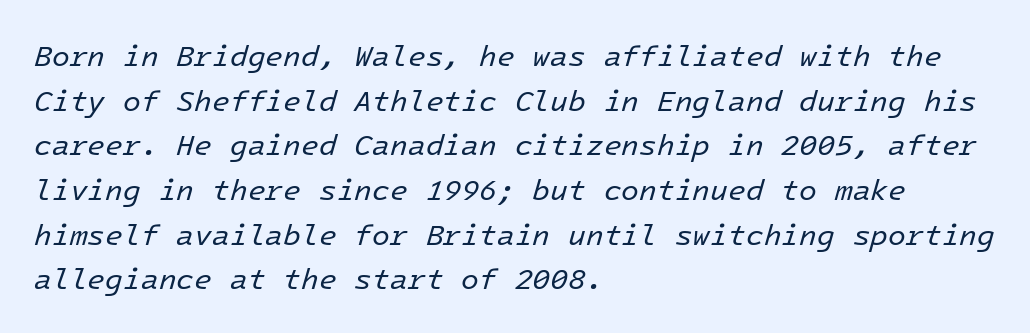
{"italic": "yes", "lean": "right", "slant_degrees": 16, "bold": "no", "weight": "regular", "width": "normal", "stroke_contrast": "low", "x_height": "medium", "underline": "no", "align": "left", "line_spacing": "normal", "line_spacing_ratio": 1.54, "letter_spacing": "normal", "letter_spacing_em": 0.0, "glyph_px": 29}
